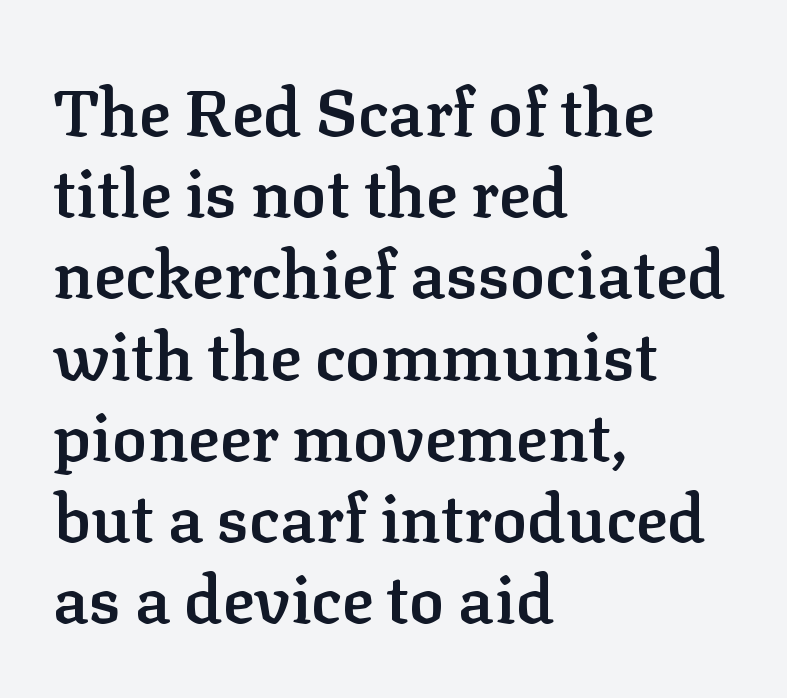
I'd call this a serif setting — the letters wear small feet. The letters advance in unequal steps, a hallmark of proportional type. Lines of text with bare space underneath. Slightly chunky letters — semibold, I'd say, not full bold. These lines are set flush left with a ragged right edge.
